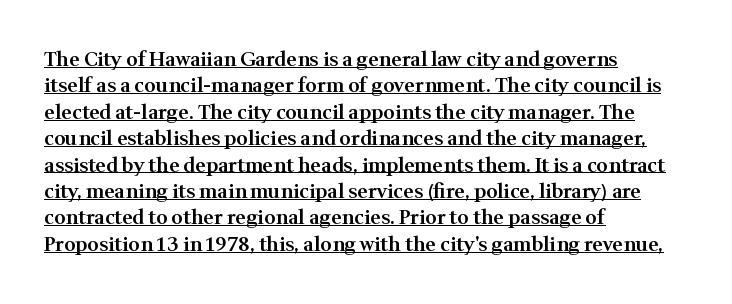
{"italic": "no", "bold": "semi", "underline": "yes", "align": "left", "line_spacing": "normal", "line_spacing_ratio": 1.32, "letter_spacing": "normal", "letter_spacing_em": 0.0, "glyph_px": 20}
